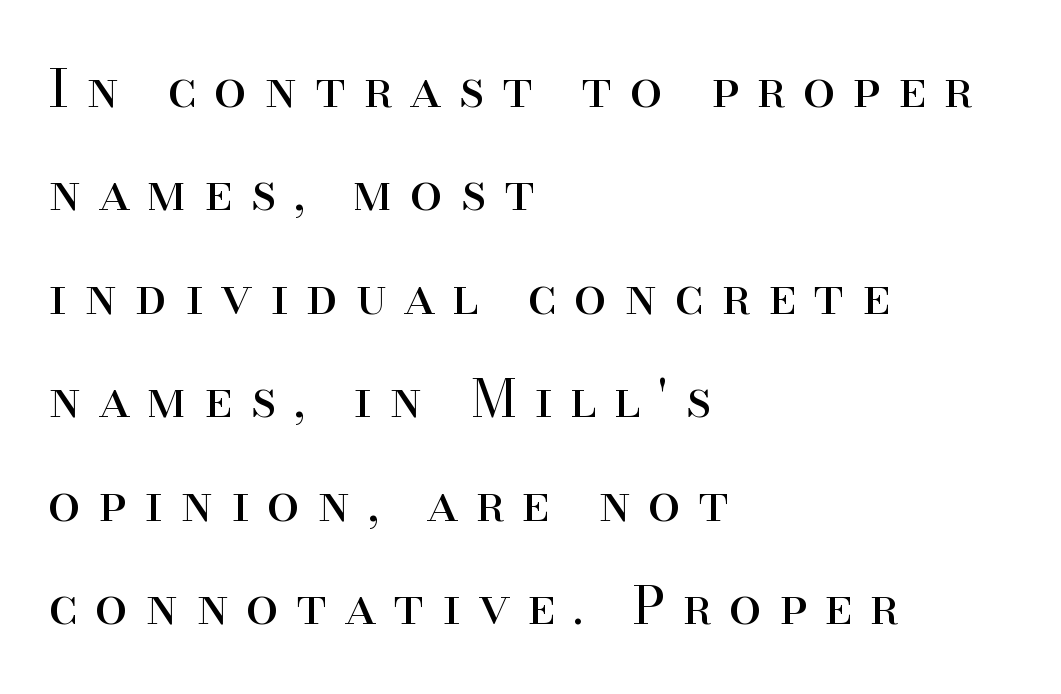
{"serif": "yes", "italic": "no", "bold": "no", "weight": "regular", "width": "normal", "stroke_contrast": "high", "x_height": "small", "monospaced": "no", "underline": "no", "align": "left", "line_spacing": "loose", "line_spacing_ratio": 1.99, "letter_spacing": "wide", "letter_spacing_em": 0.34, "glyph_px": 52}
